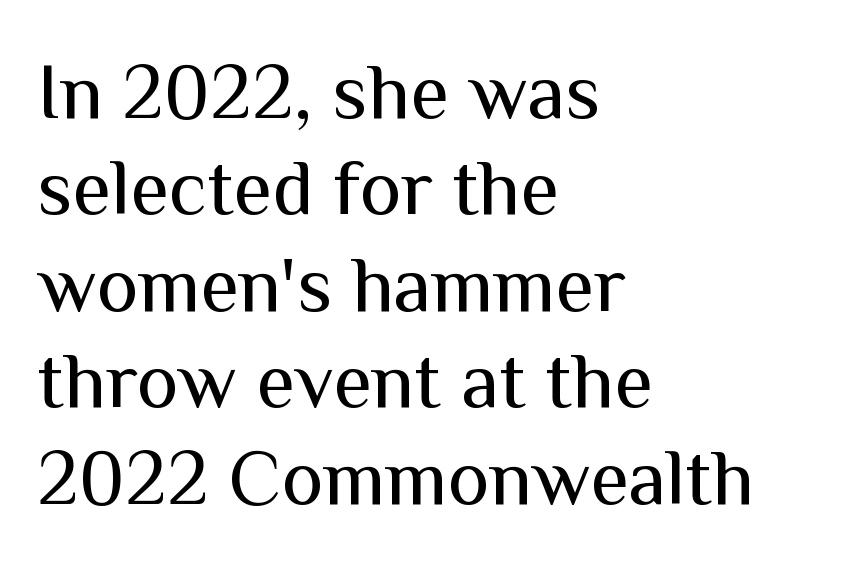
The image shows 79 px regular-weight sans-serif type, upright; set left-aligned, line spacing 1.22x, normal letter spacing, not underlined; medium stroke contrast and a medium x-height.
